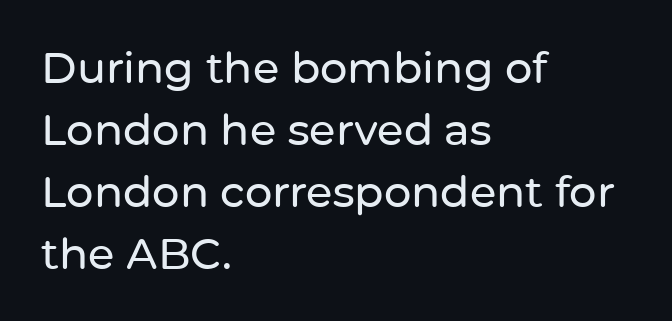
{"serif": "no", "italic": "no", "width": "normal", "stroke_contrast": "low", "x_height": "medium", "monospaced": "no", "underline": "no", "align": "left", "line_spacing": "normal", "line_spacing_ratio": 1.44, "letter_spacing": "normal", "letter_spacing_em": 0.0, "glyph_px": 43}
